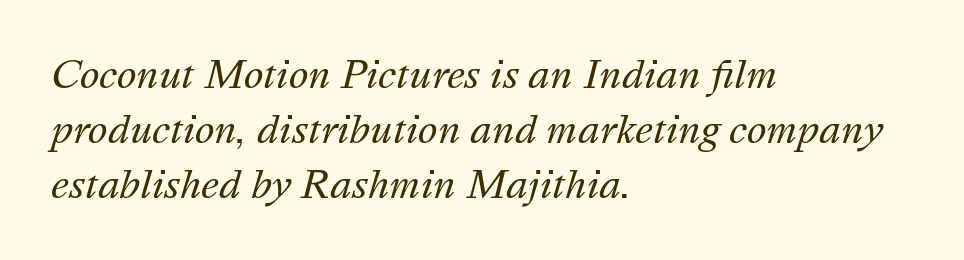
Q: Is the text bold? A: No.
Q: Is the text italic (slanted)? A: Yes, it leans right by about 16 degrees.
Q: Is the text underlined? A: No.
Q: How is the paragraph aligned? A: Left-aligned.
Q: Is the spacing between letters normal or unusually wide? A: Normal.
Q: Is the spacing between lines tight, normal or loose? A: Normal.
Q: Width (condensed, normal, or wide)? A: Normal.
Q: Stroke contrast? A: Medium.
Q: x-height? A: Medium.
Q: Monospaced? A: No.
